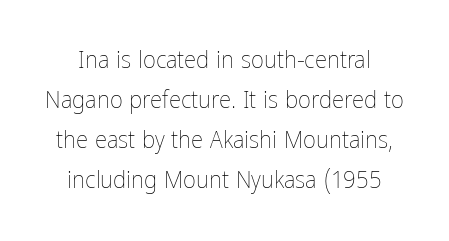
Lines of text with bare space underneath. The strokes carry an ordinary text weight at most. Students, observe: this is what conventionally led text looks like. Upright lettering throughout. Between one letter and the next there's only the usual sliver of space.
